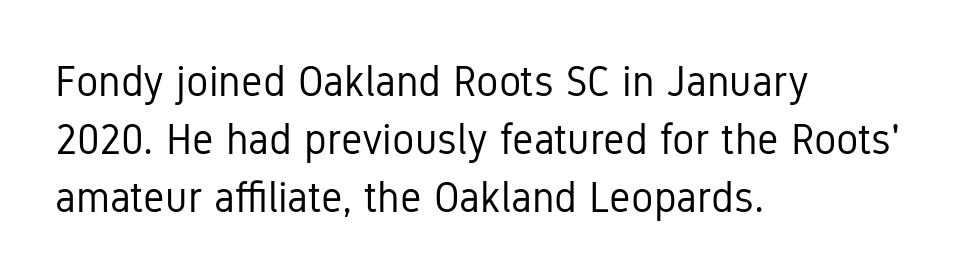
Successive baselines arrive at the customary interval. Tracking value appears to be zero — textbook default spacing. Beneath every word, the page is bare. These lines are set flush left with a ragged right edge.
